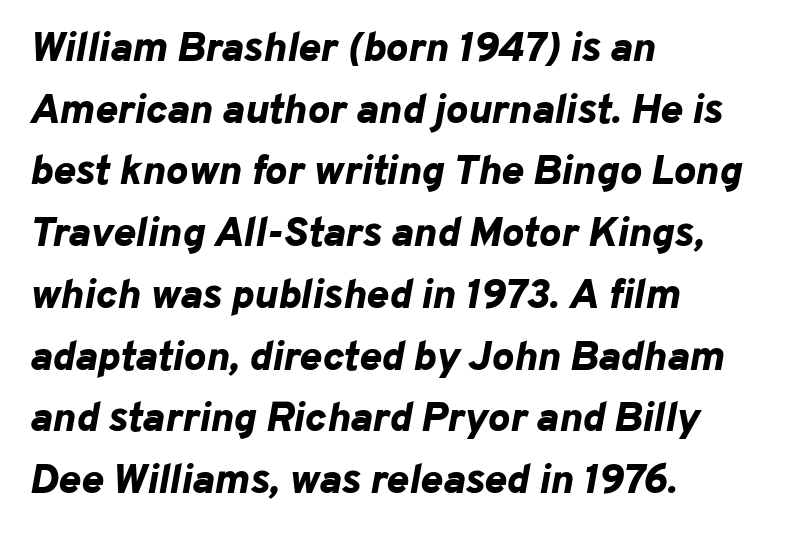
These lines stack with their left ends in a neat column. Every character sits at an angle, as italics do. Check the space under the baseline: it is left empty. What weight is shown? A full bold with thick strokes. Do the characters align in a grid? No, the font is proportional.
